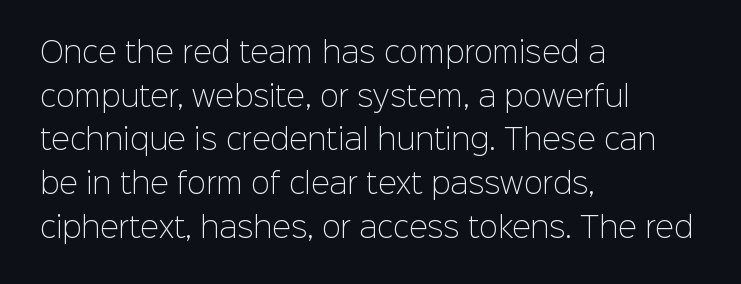
Whoever set this chose a conventional vertical rhythm. These lines are composed in type without serifs. Here the designer chose a conventional face with non-uniform glyph widths. The paragraph shown leans on its left margin. Plain, unruled lines of type. Ascenders rise straight up at ninety degrees.
